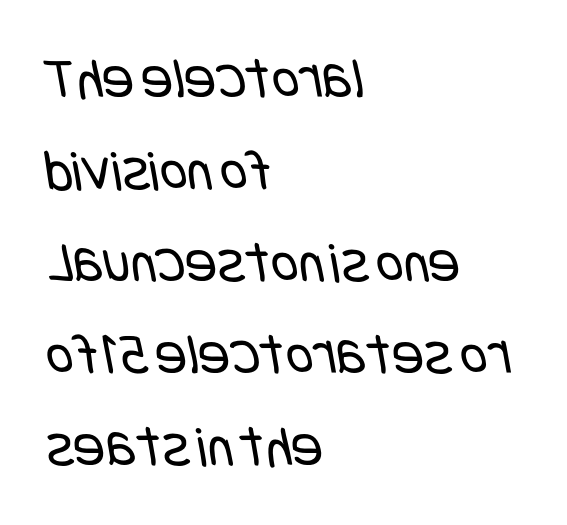
Reading down the block, your eye returns to a fixed left position each line. Letter spacing: default. No feet cap the strokes, marking this as sans-serif type. The area under the type is left untouched.
